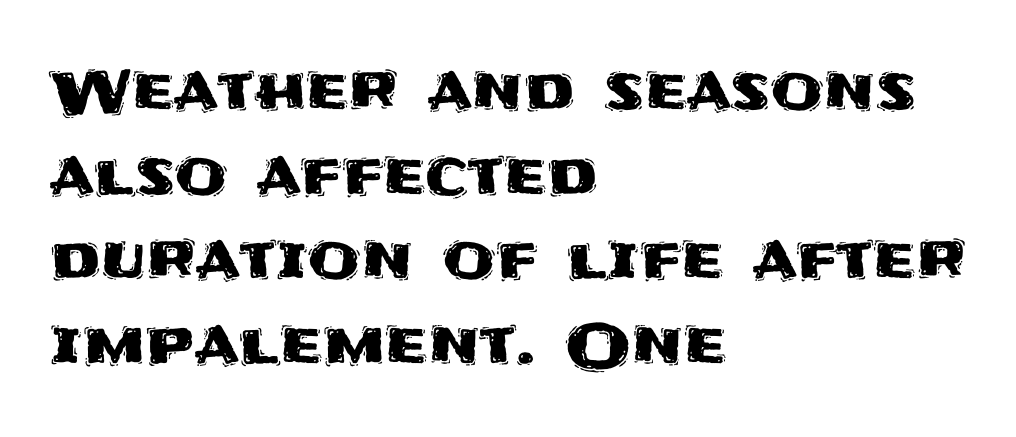
The image shows 60 px sans-serif type, upright; set left-aligned, normal line spacing (1.41x), normal letter spacing, not underlined; medium stroke contrast and a large x-height.
